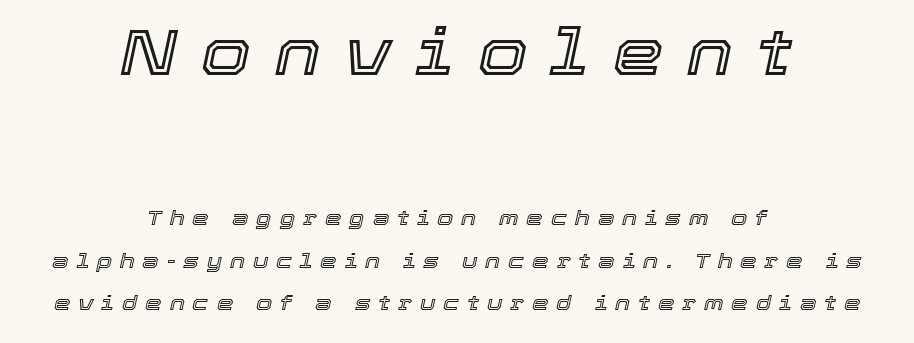
The image shows 64 px text type, italic (leaning right); set centered, loose line spacing (2.04x), unusually wide letter spacing (+0.37 em), not underlined; the first (top) block is 3.05x larger; a medium x-height.
